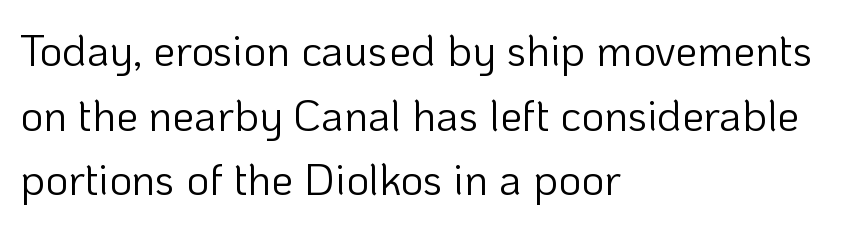
Q: Is the text bold? A: No.
Q: Is the text italic (slanted)? A: No, it is upright.
Q: Is the typeface a serif or a sans-serif typeface? A: Sans-serif.
Q: Is the text underlined? A: No.
Q: How is the paragraph aligned? A: Left-aligned.
Q: Is the spacing between letters normal or unusually wide? A: Normal.
Q: Is the spacing between lines tight, normal or loose? A: Normal.
Q: Width (condensed, normal, or wide)? A: Normal.
Q: Stroke contrast? A: Low.
Q: x-height? A: Medium.
Q: Monospaced? A: No.
